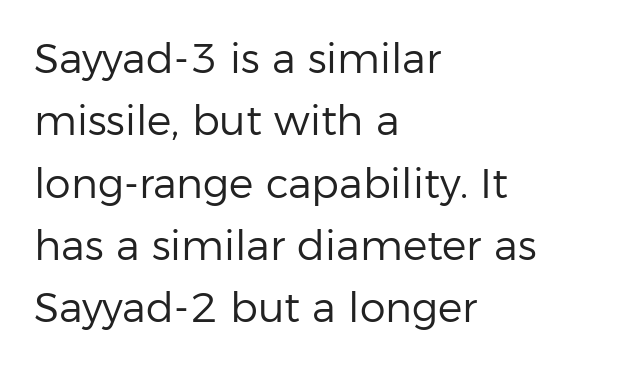
Q: Is the text bold? A: No.
Q: Is the text italic (slanted)? A: No, it is upright.
Q: Is the typeface a serif or a sans-serif typeface? A: Sans-serif.
Q: Is the text underlined? A: No.
Q: How is the paragraph aligned? A: Left-aligned.
Q: Is the spacing between letters normal or unusually wide? A: Normal.
Q: Is the spacing between lines tight, normal or loose? A: Normal.
Q: Width (condensed, normal, or wide)? A: Normal.
Q: Stroke contrast? A: Low.
Q: x-height? A: Medium.
Q: Monospaced? A: No.
